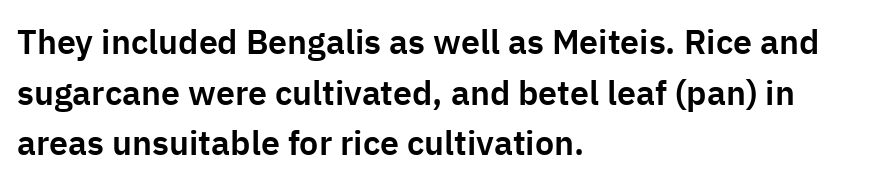
The image shows 34 px sans-serif type, upright; set left-aligned, normal line spacing (1.49x), normal letter spacing, not underlined; low stroke contrast and a medium x-height.
